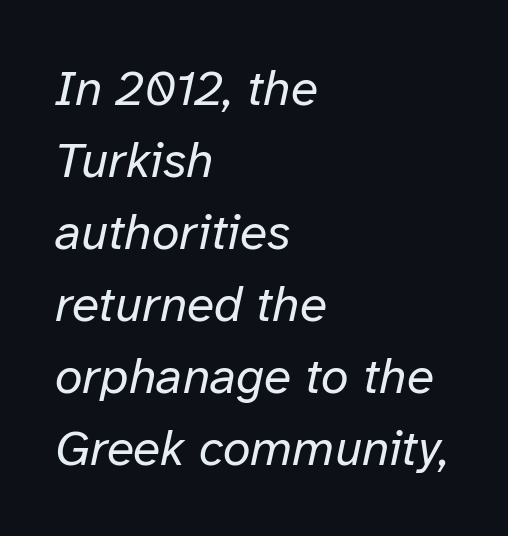
The cut favours lightness, reaching ordinary text weight at its darkest. Standard letterfit; no display-style spreading of the glyphs. Compared with typical paragraphs, the rows here are spaced about the same. Is this a fixed-width face? No — the glyphs have proportional, varying widths. Leftover space on each line is placed entirely after the last word.
